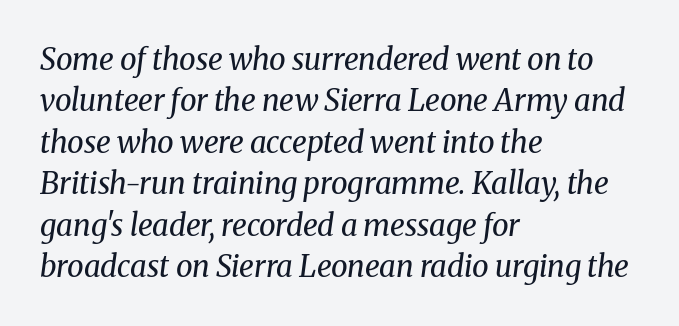
{"serif": "yes", "italic": "yes", "lean": "right", "slant_degrees": 8, "bold": "no", "weight": "regular", "width": "normal", "stroke_contrast": "medium", "x_height": "medium", "monospaced": "no", "underline": "no", "align": "left", "line_spacing": "normal", "line_spacing_ratio": 1.38, "letter_spacing": "normal", "letter_spacing_em": 0.0, "glyph_px": 30}
